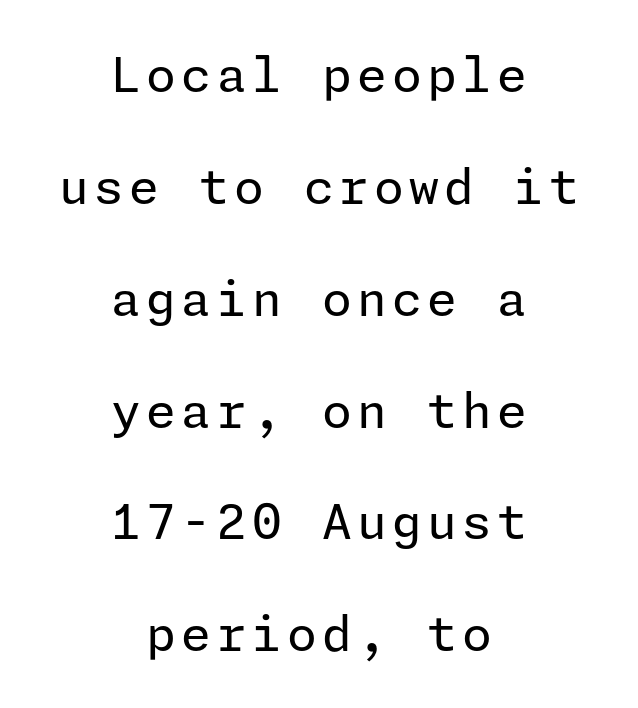
Q: Is the text bold? A: No.
Q: Is the text italic (slanted)? A: No, it is upright.
Q: Is the typeface a serif or a sans-serif typeface? A: Sans-serif.
Q: Is the text underlined? A: No.
Q: How is the paragraph aligned? A: Centered.
Q: Is the spacing between lines tight, normal or loose? A: Loose.
Q: Width (condensed, normal, or wide)? A: Normal.
Q: Stroke contrast? A: Low.
Q: x-height? A: Medium.
